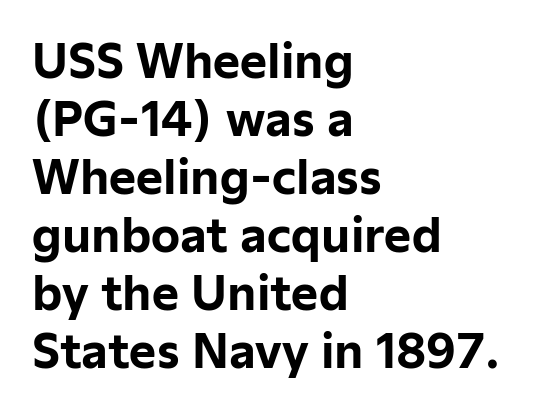
{"serif": "no", "italic": "no", "bold": "yes", "weight": "bold", "width": "normal", "stroke_contrast": "low", "x_height": "medium", "monospaced": "no", "underline": "no", "align": "left", "line_spacing": "normal", "line_spacing_ratio": 1.26, "letter_spacing": "normal", "letter_spacing_em": 0.0, "glyph_px": 46}
